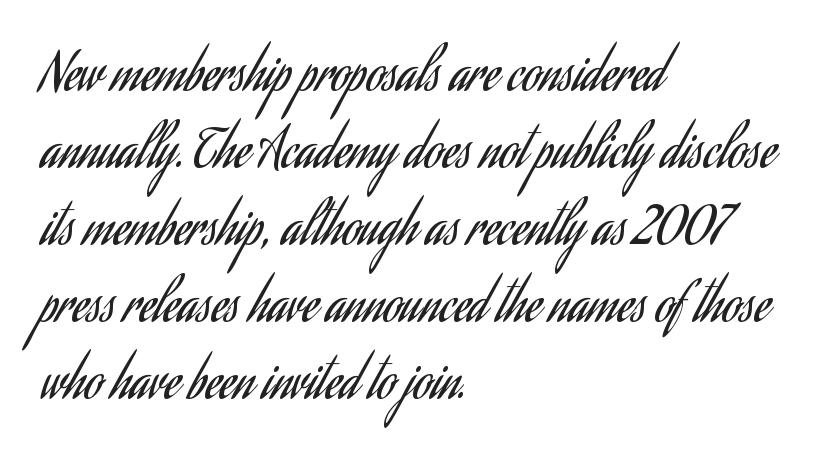
Q: Is the text bold? A: No.
Q: Is the text italic (slanted)? A: Yes.
Q: Is the typeface a serif or a sans-serif typeface? A: Sans-serif.
Q: Is the text underlined? A: No.
Q: How is the paragraph aligned? A: Left-aligned.
Q: Is the spacing between letters normal or unusually wide? A: Normal.
Q: Is the spacing between lines tight, normal or loose? A: Normal.
Q: Width (condensed, normal, or wide)? A: Condensed.
Q: Stroke contrast? A: Low.
Q: x-height? A: Small.
Q: Monospaced? A: No.
